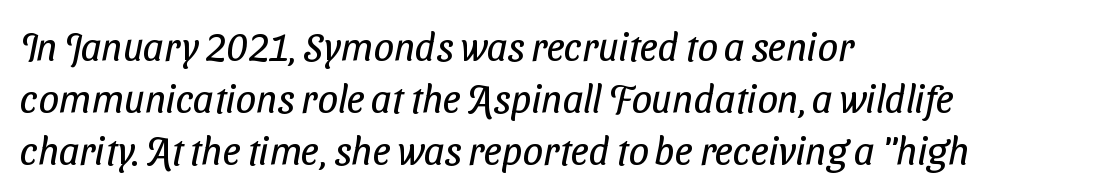
{"serif": "no", "bold": "no", "weight": "regular", "width": "condensed", "stroke_contrast": "low", "x_height": "medium", "monospaced": "no", "underline": "no", "align": "left", "line_spacing": "normal", "line_spacing_ratio": 1.3, "letter_spacing": "normal", "letter_spacing_em": 0.0, "glyph_px": 40}
